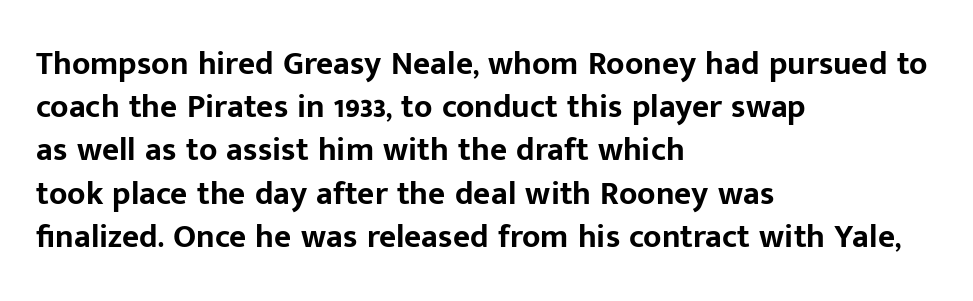
{"serif": "no", "italic": "no", "bold": "yes", "weight": "bold", "width": "normal", "stroke_contrast": "low", "x_height": "medium", "monospaced": "no", "underline": "no", "align": "left", "line_spacing": "normal", "line_spacing_ratio": 1.31, "letter_spacing": "normal", "letter_spacing_em": 0.0, "glyph_px": 33}
